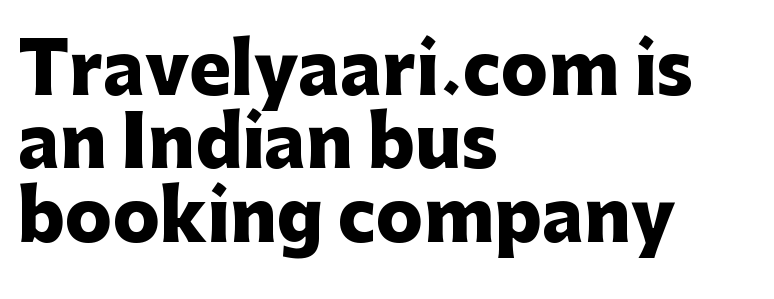
Q: Is the text bold? A: Yes.
Q: Is the text italic (slanted)? A: No, it is upright.
Q: Is the typeface a serif or a sans-serif typeface? A: Sans-serif.
Q: Is the text underlined? A: No.
Q: How is the paragraph aligned? A: Left-aligned.
Q: Is the spacing between letters normal or unusually wide? A: Normal.
Q: Is the spacing between lines tight, normal or loose? A: Tight.
Q: Width (condensed, normal, or wide)? A: Normal.
Q: Stroke contrast? A: Low.
Q: x-height? A: Medium.
Q: Monospaced? A: No.
